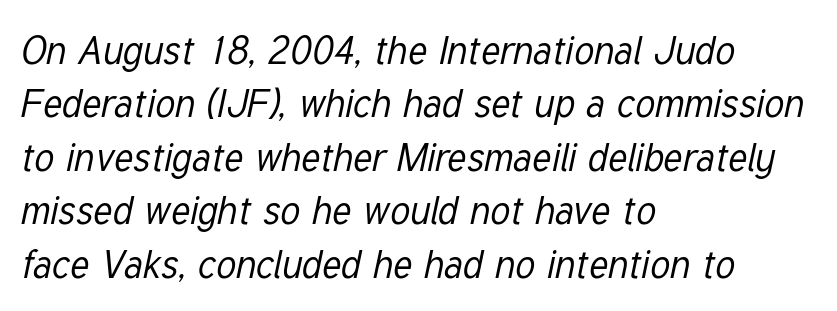
These lines stack with their left ends in a neat column. Do the characters align in a grid? No, the font is proportional. The strokes are not fattened; the text isn't bold. Honestly, the letter spacing is just normal — you wouldn't notice it. If you measured baseline to baseline, you'd find a middling distance. The zone under the glyphs is completely vacant.
